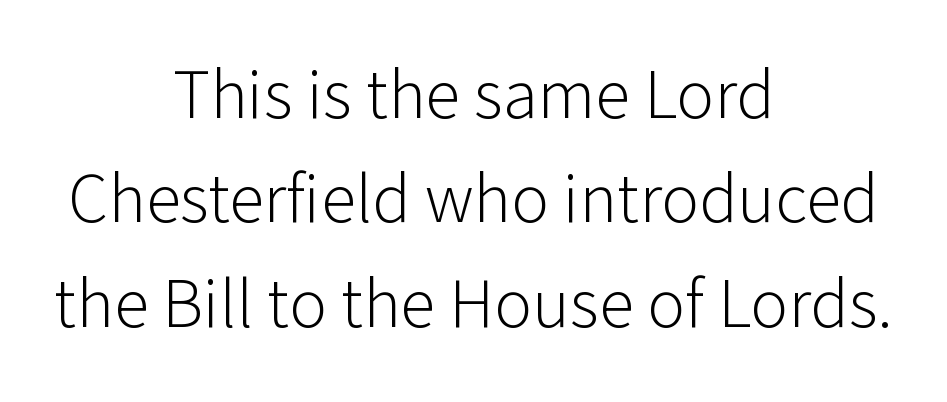
The image shows 71 px light sans-serif type, upright; set centered, normal line spacing (1.47x), normal letter spacing, not underlined; low stroke contrast and a medium x-height.
